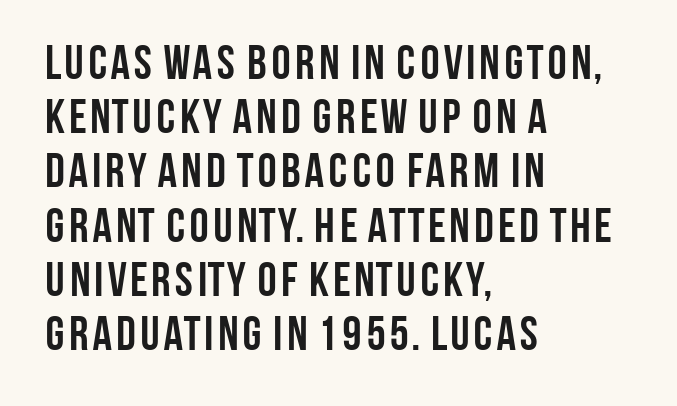
{"serif": "no", "italic": "no", "bold": "yes", "weight": "semibold", "width": "condensed", "stroke_contrast": "low", "x_height": "large", "monospaced": "no", "underline": "no", "align": "left", "line_spacing": "tight", "line_spacing_ratio": 1.13, "letter_spacing": "normal", "letter_spacing_em": 0.0, "glyph_px": 48}
